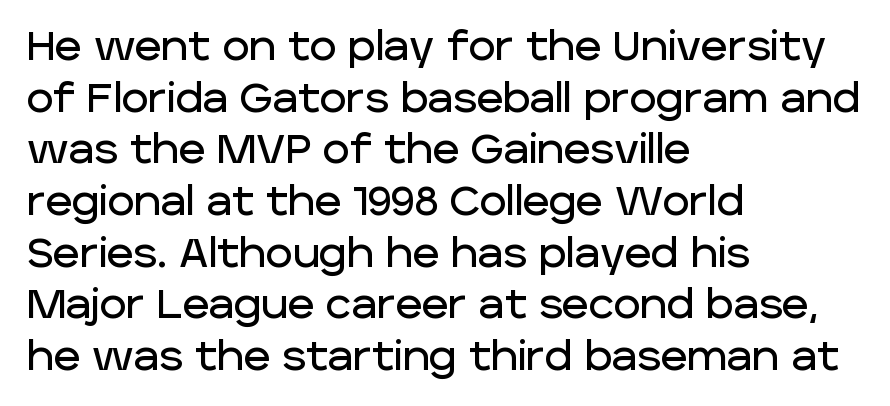
Type without underlining. In terms of letterform style, serifs are entirely absent. This rendering leaves character spacing at its baseline value. In terms of leading, this rendering sits right in the middle. The typography opts for an upright posture over an oblique one.
